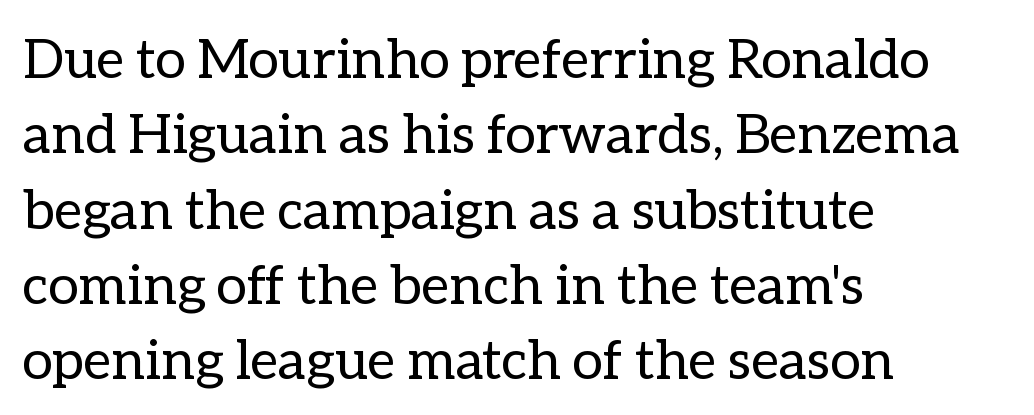
{"italic": "no", "bold": "no", "weight": "regular", "width": "normal", "stroke_contrast": "low", "x_height": "medium", "monospaced": "no", "underline": "no", "align": "left", "line_spacing": "normal", "line_spacing_ratio": 1.37, "letter_spacing": "normal", "letter_spacing_em": 0.0, "glyph_px": 55}
